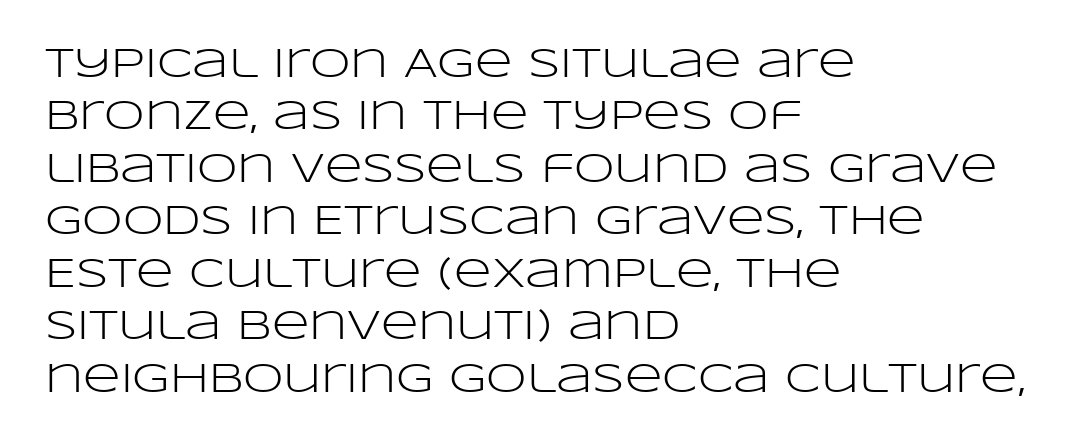
The image shows 41 px light, wide sans-serif type, upright; set left-aligned, normal line spacing (1.28x), normal letter spacing, not underlined; low stroke contrast and a large x-height.
